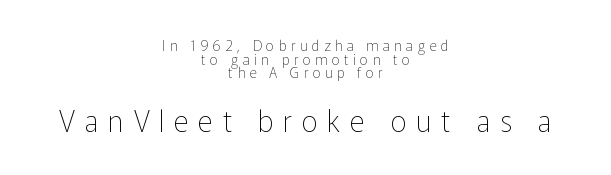
{"serif": "no", "italic": "no", "bold": "no", "weight": "thin", "width": "normal", "stroke_contrast": "low", "x_height": "medium", "monospaced": "no", "underline": "no", "align": "center", "line_spacing": "tight", "line_spacing_ratio": 0.97, "letter_spacing": "wide", "letter_spacing_em": 0.33, "larger_block": "second", "size_ratio": 2.07, "glyph_px": 29}
